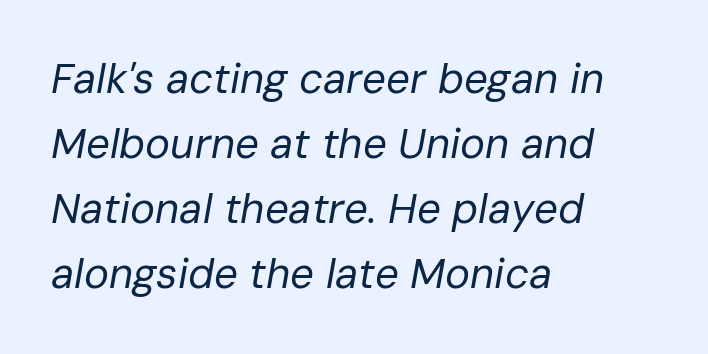
The image shows 42 px regular-weight type, italic (leaning right); set left-aligned, normal line spacing (1.55x), normal letter spacing, not underlined; low stroke contrast and a medium x-height.
